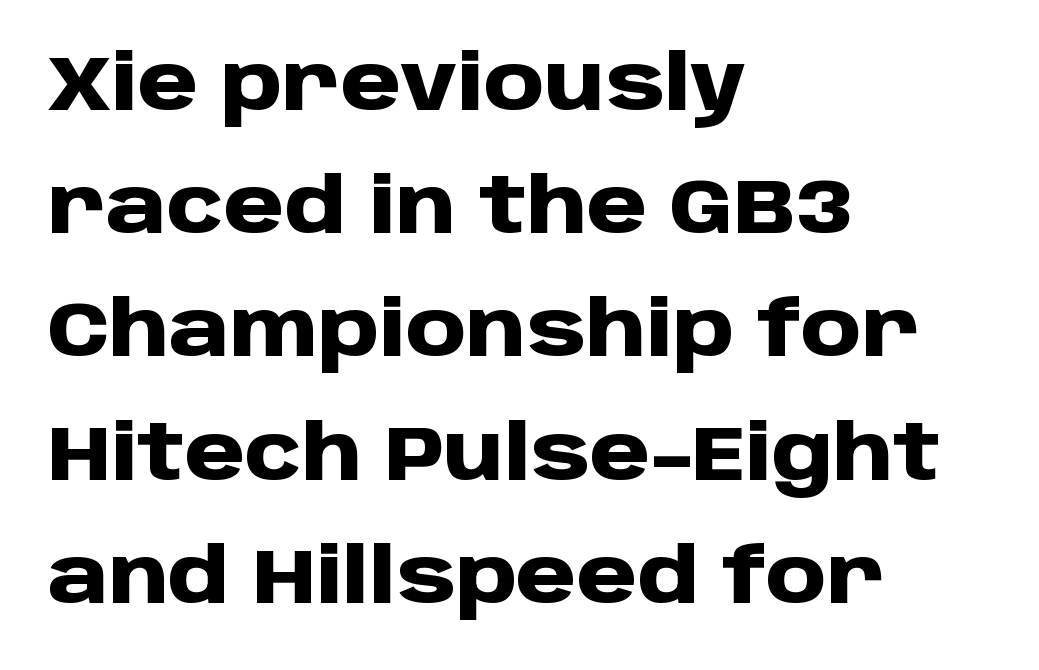
Q: Is the text bold? A: Yes.
Q: Is the text italic (slanted)? A: No, it is upright.
Q: Is the typeface a serif or a sans-serif typeface? A: Sans-serif.
Q: Is the text underlined? A: No.
Q: How is the paragraph aligned? A: Left-aligned.
Q: Is the spacing between letters normal or unusually wide? A: Normal.
Q: Is the spacing between lines tight, normal or loose? A: Normal.
Q: Width (condensed, normal, or wide)? A: Normal.
Q: Stroke contrast? A: Low.
Q: x-height? A: Large.
Q: Monospaced? A: No.
